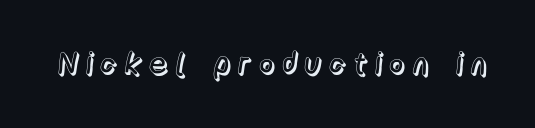
{"width": "normal", "x_height": "medium", "monospaced": "no", "underline": "no", "letter_spacing": "wide", "letter_spacing_em": 0.22, "glyph_px": 31}
